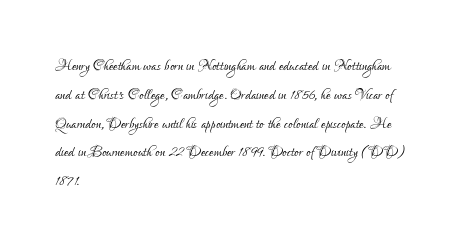
{"bold": "no", "underline": "no", "align": "left", "line_spacing": "normal", "line_spacing_ratio": 1.44, "letter_spacing": "normal", "letter_spacing_em": 0.0, "glyph_px": 20}
